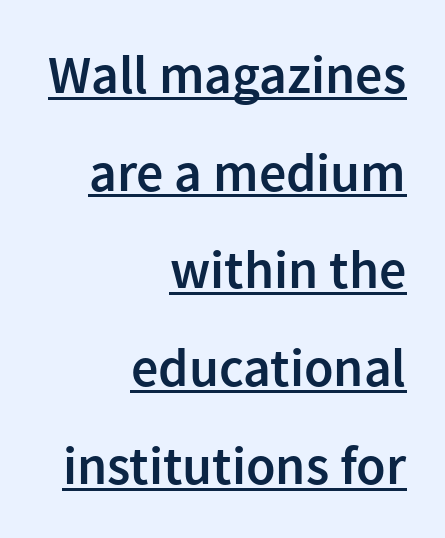
The image shows 54 px semibold sans-serif type, upright; set right-aligned, line spacing 1.81x, normal letter spacing, underlined; a medium x-height.
